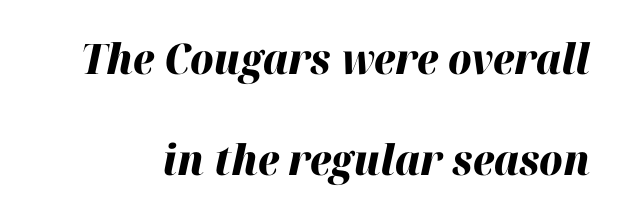
Q: Is the text bold? A: Yes.
Q: Is the text italic (slanted)? A: Yes, it leans right by about 12 degrees.
Q: Is the text underlined? A: No.
Q: Is the spacing between letters normal or unusually wide? A: Normal.
Q: Is the spacing between lines tight, normal or loose? A: Loose.
Q: Width (condensed, normal, or wide)? A: Normal.
Q: Stroke contrast? A: High.
Q: x-height? A: Medium.
Q: Monospaced? A: No.
